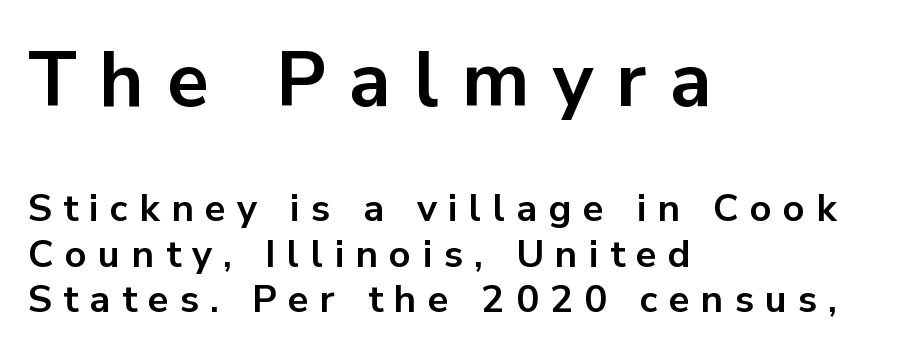
{"serif": "no", "italic": "no", "bold": "yes", "weight": "bold", "width": "normal", "stroke_contrast": "low", "x_height": "medium", "monospaced": "no", "underline": "no", "align": "left", "line_spacing_ratio": 1.2, "letter_spacing": "wide", "letter_spacing_em": 0.3, "larger_block": "first", "size_ratio": 2.03, "glyph_px": 77}
